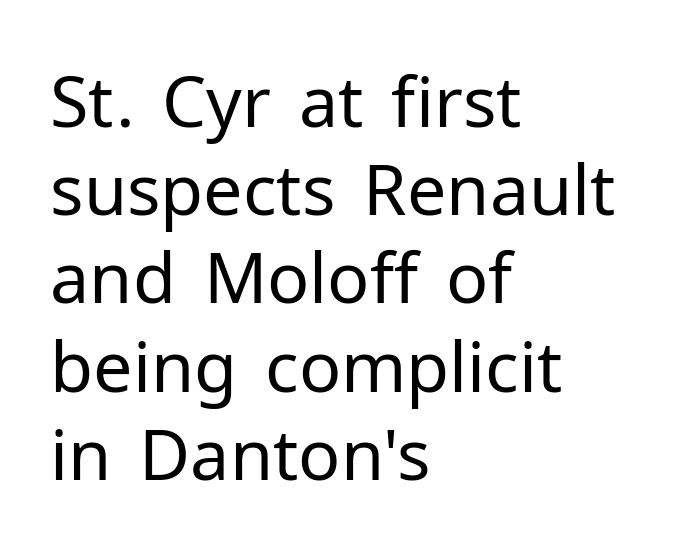
Horizontal alignment here is leftward, the default for most running prose. Has an underline been added? It has not. Proportional: the letters do not fall into vertical columns. Quick note: not italic, upright. These lines are composed in type without serifs. Reading down the column, the eye jumps a familiar distance to each next line.
